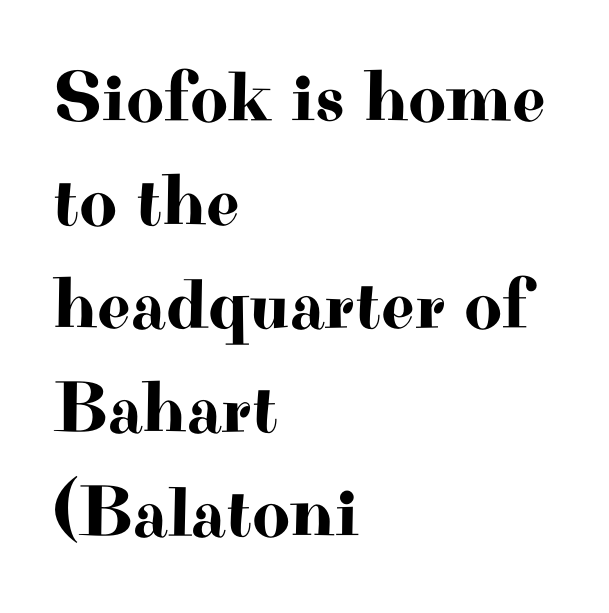
Q: Is the text italic (slanted)? A: No, it is upright.
Q: Is the typeface a serif or a sans-serif typeface? A: Serif.
Q: Is the text underlined? A: No.
Q: How is the paragraph aligned? A: Left-aligned.
Q: Is the spacing between letters normal or unusually wide? A: Normal.
Q: Is the spacing between lines tight, normal or loose? A: Normal.
Q: Width (condensed, normal, or wide)? A: Wide.
Q: Stroke contrast? A: High.
Q: x-height? A: Small.
Q: Monospaced? A: No.
